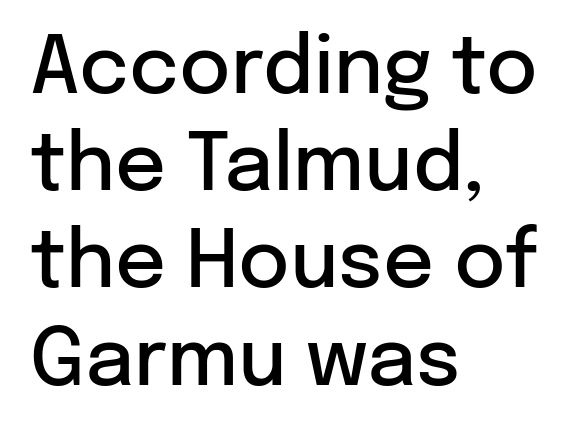
Nope, not italic — everything's standing straight. The line texture is even and compact thanks to regular tracking. The font is running at a semibold setting, under full bold. Type without underlining. Character widths vary here, with narrow letters taking less room than wide ones. The text was rendered using a sans face with plain stroke endings.
